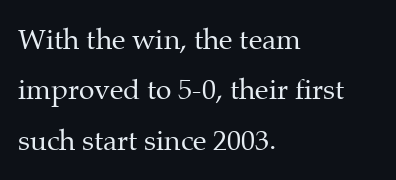
Q: Is the text bold? A: No.
Q: Is the text italic (slanted)? A: No, it is upright.
Q: Is the typeface a serif or a sans-serif typeface? A: Serif.
Q: Is the text underlined? A: No.
Q: How is the paragraph aligned? A: Left-aligned.
Q: Is the spacing between letters normal or unusually wide? A: Normal.
Q: Width (condensed, normal, or wide)? A: Normal.
Q: Stroke contrast? A: Medium.
Q: x-height? A: Medium.
Q: Monospaced? A: No.
